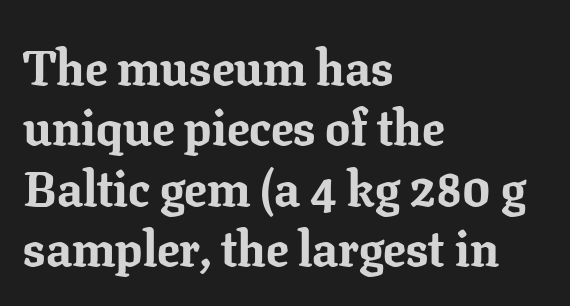
Q: Is the text bold? A: Yes.
Q: Is the text italic (slanted)? A: No, it is upright.
Q: Is the typeface a serif or a sans-serif typeface? A: Serif.
Q: Is the text underlined? A: No.
Q: How is the paragraph aligned? A: Left-aligned.
Q: Is the spacing between letters normal or unusually wide? A: Normal.
Q: Width (condensed, normal, or wide)? A: Normal.
Q: Stroke contrast? A: Low.
Q: x-height? A: Medium.
Q: Monospaced? A: No.
